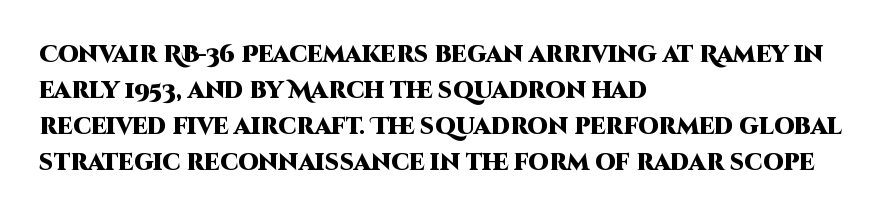
The line-height multiplier appears to be the usual default. Plain, unruled lines of type. The type is set solid horizontally, with unmodified tracking. Horizontal alignment here is leftward, the default for most running prose. Does the weight exceed regular? Yes, all the way to bold.
